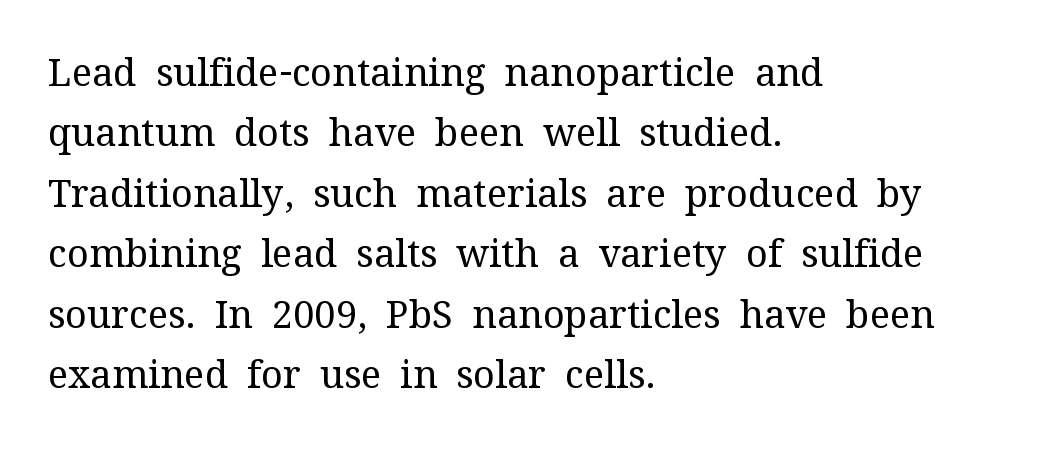
The image shows 38 px regular-weight serif type, upright; set left-aligned, normal line spacing (1.59x), normal letter spacing, not underlined; medium stroke contrast and a medium x-height.
